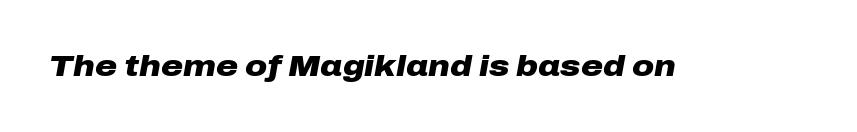
The image shows 30 px heavy, wide type, italic (leaning right); set normal letter spacing, not underlined; low stroke contrast and a medium x-height.
